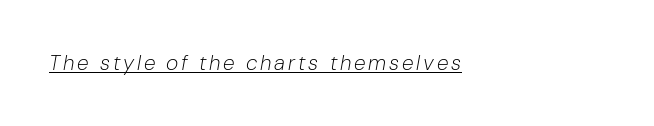
Bold? No — there's no thickening of the strokes. The setting favours the left margin, as ordinary paragraphs usually do. You can see a thin bar hugging the bottom of the glyphs. Every character sits at an angle, as italics do.
